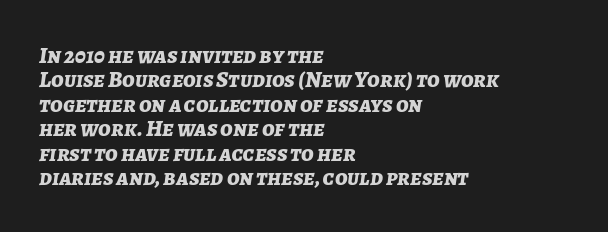
Line spacing here is tight. The strip under each line holds only bare page. Style check: oblique. These lines keep a tight, regular rhythm from letter to letter. The glyphs have the mass of a bold cut. Every row of glyphs begins at an identical x-position on the left.
